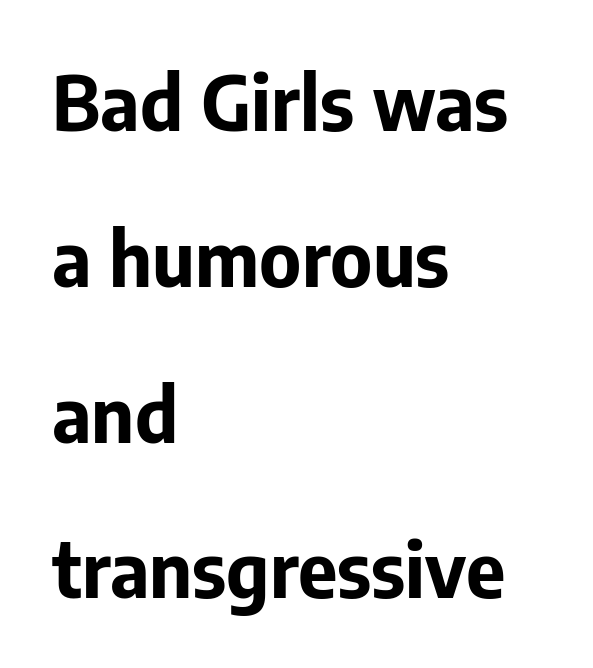
Q: Is the text bold? A: Yes.
Q: Is the text italic (slanted)? A: No, it is upright.
Q: Is the typeface a serif or a sans-serif typeface? A: Sans-serif.
Q: Is the text underlined? A: No.
Q: How is the paragraph aligned? A: Left-aligned.
Q: Is the spacing between letters normal or unusually wide? A: Normal.
Q: Is the spacing between lines tight, normal or loose? A: Loose.
Q: Width (condensed, normal, or wide)? A: Normal.
Q: Stroke contrast? A: Low.
Q: x-height? A: Medium.
Q: Monospaced? A: No.
